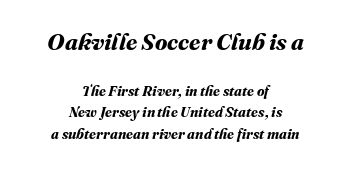
As a designer I'd log this as weight 700, bold. Compare the two chunks: the upper has the greater cap height. In terms of leading, this rendering sits right in the middle. Inter-character spacing is left at the font's built-in metrics. Descenders hang freely into open space.
